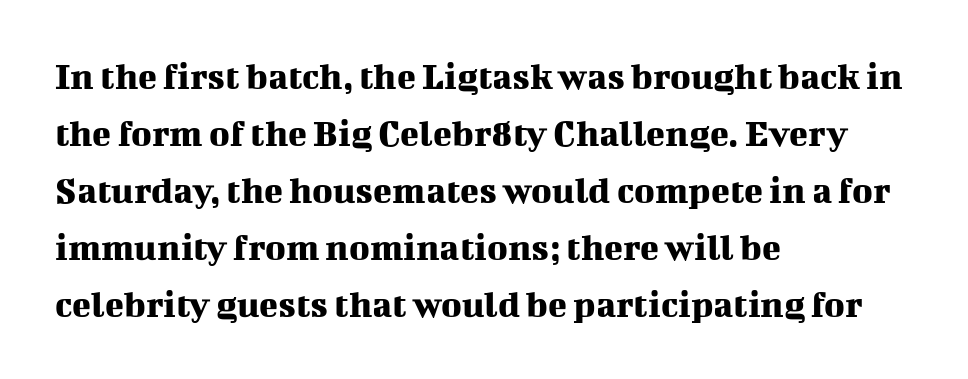
{"serif": "yes", "italic": "no", "width": "normal", "stroke_contrast": "medium", "x_height": "medium", "monospaced": "no", "underline": "no", "align": "left", "line_spacing": "normal", "line_spacing_ratio": 1.46, "letter_spacing": "normal", "letter_spacing_em": 0.0, "glyph_px": 39}
